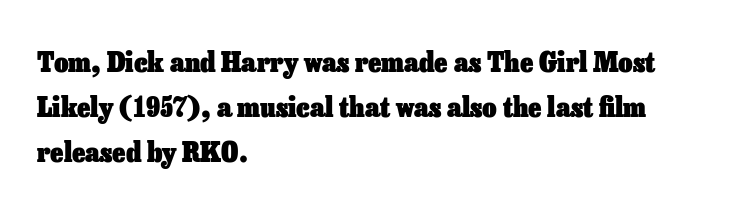
The image shows 28 px heavy type, upright; set left-aligned, normal line spacing (1.6x), normal letter spacing, not underlined; low stroke contrast and a medium x-height.
